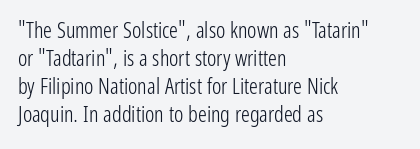
The image shows 22 px text type, upright; set left-aligned, normal line spacing (1.27x), normal letter spacing, not underlined.
